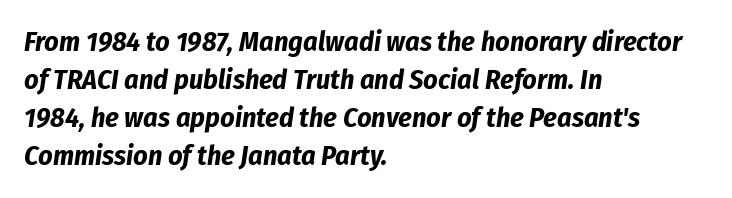
Q: Is the text bold? A: Yes.
Q: Is the text italic (slanted)? A: Yes, it leans right by about 8 degrees.
Q: Is the text underlined? A: No.
Q: How is the paragraph aligned? A: Left-aligned.
Q: Is the spacing between letters normal or unusually wide? A: Normal.
Q: Is the spacing between lines tight, normal or loose? A: Normal.
Q: Width (condensed, normal, or wide)? A: Condensed.
Q: Stroke contrast? A: Low.
Q: x-height? A: Medium.
Q: Monospaced? A: No.
